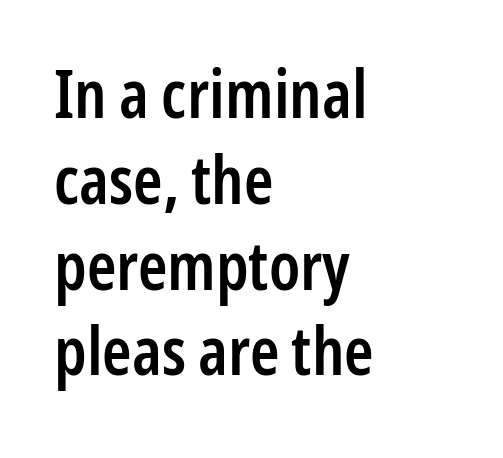
{"serif": "no", "italic": "no", "bold": "semi", "weight": "semibold", "width": "condensed", "stroke_contrast": "low", "x_height": "medium", "monospaced": "no", "underline": "no", "align": "left", "line_spacing": "normal", "line_spacing_ratio": 1.28, "letter_spacing": "normal", "letter_spacing_em": 0.0, "glyph_px": 67}
